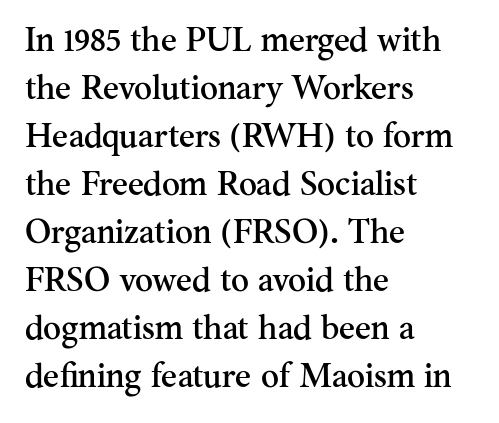
{"serif": "yes", "italic": "no", "width": "normal", "stroke_contrast": "medium", "x_height": "small", "monospaced": "no", "underline": "no", "align": "left", "line_spacing": "normal", "line_spacing_ratio": 1.41, "letter_spacing": "normal", "letter_spacing_em": 0.0, "glyph_px": 34}
